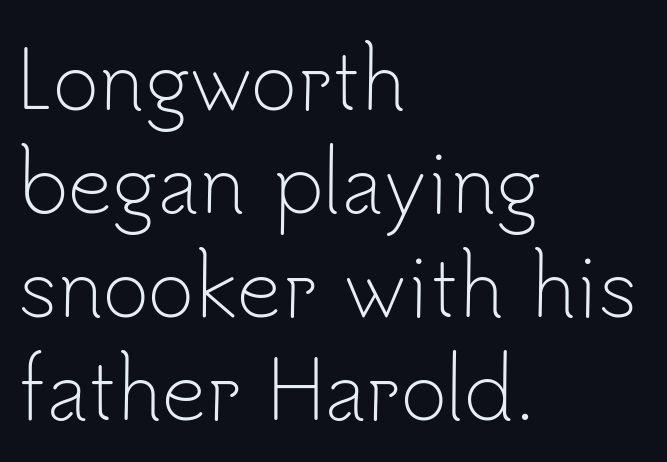
The image shows 79 px light sans-serif type, upright; set left-aligned, normal line spacing (1.31x), normal letter spacing, not underlined; low stroke contrast and a small x-height.
